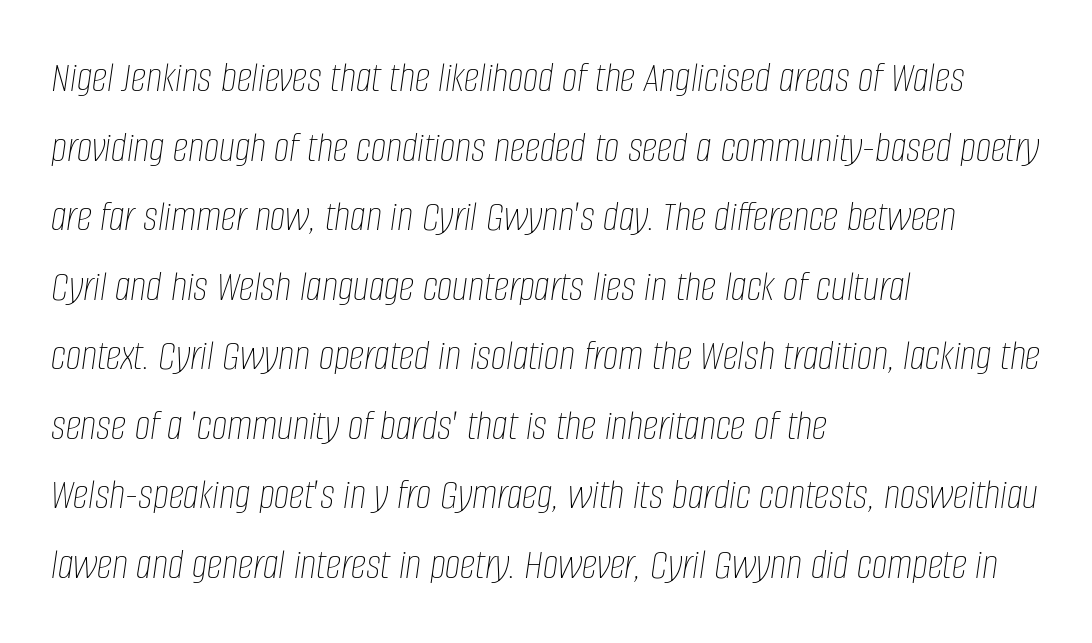
{"italic": "yes", "lean": "right", "slant_degrees": 8, "bold": "no", "weight": "thin", "width": "condensed", "stroke_contrast": "low", "x_height": "large", "monospaced": "no", "underline": "no", "align": "left", "line_spacing": "normal", "line_spacing_ratio": 1.58, "letter_spacing": "normal", "letter_spacing_em": 0.0, "glyph_px": 44}
